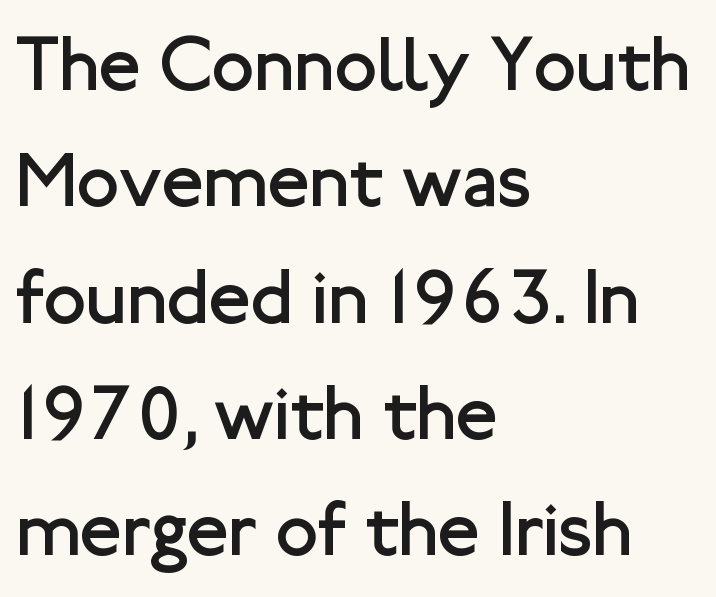
Line spacing here is normal. Posture: upright roman. Alignment: flush left. Quick note: underline off. Observe the ordinary spacing: letters are neighbours, not strangers. Is this a fixed-width face? No — the glyphs have proportional, varying widths.
